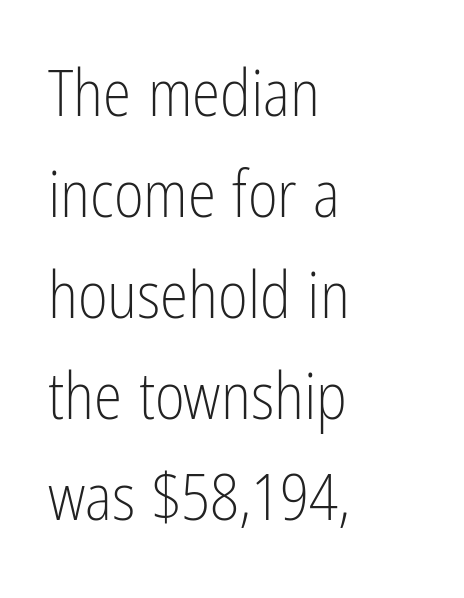
Clear beneath every line of the passage. Spacing verdict: proportional, widths tailored to each character. No chunkiness to these letters — they're not bold. Is this a sans? Yes — the strokes have no serifs.
